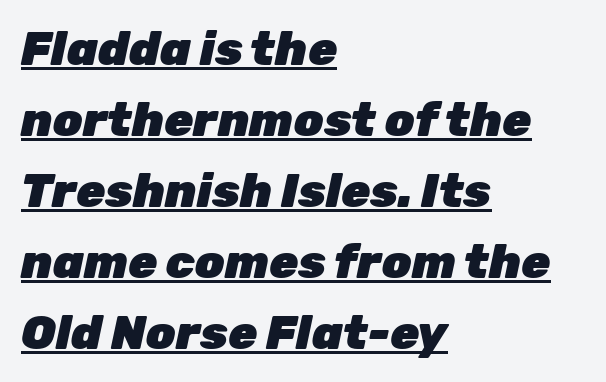
The image shows 47 px heavy type, italic (leaning right); set left-aligned, normal line spacing (1.51x), normal letter spacing, underlined; low stroke contrast and a medium x-height.
